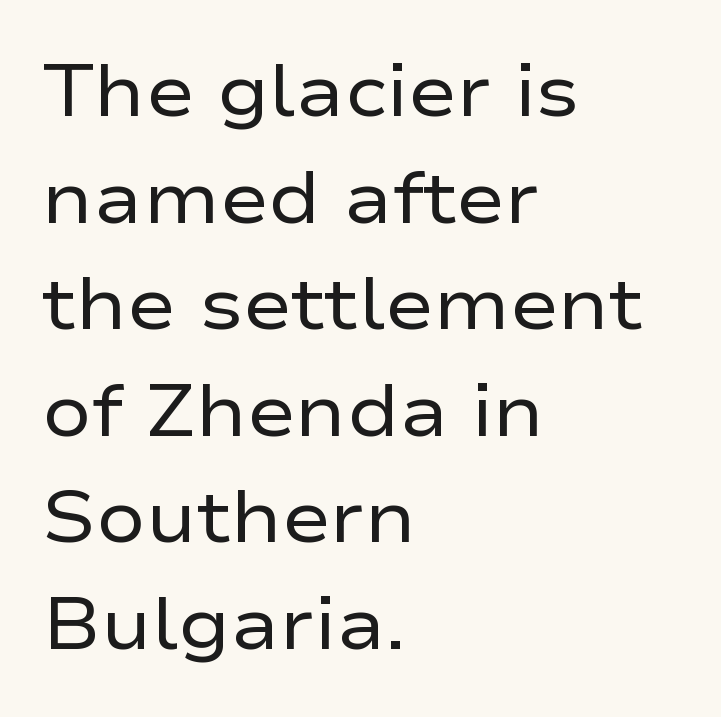
Q: Is the text bold? A: No.
Q: Is the text italic (slanted)? A: No, it is upright.
Q: Is the typeface a serif or a sans-serif typeface? A: Sans-serif.
Q: Is the text underlined? A: No.
Q: How is the paragraph aligned? A: Left-aligned.
Q: Is the spacing between letters normal or unusually wide? A: Normal.
Q: Is the spacing between lines tight, normal or loose? A: Normal.
Q: Width (condensed, normal, or wide)? A: Wide.
Q: Stroke contrast? A: Low.
Q: x-height? A: Medium.
Q: Monospaced? A: No.
